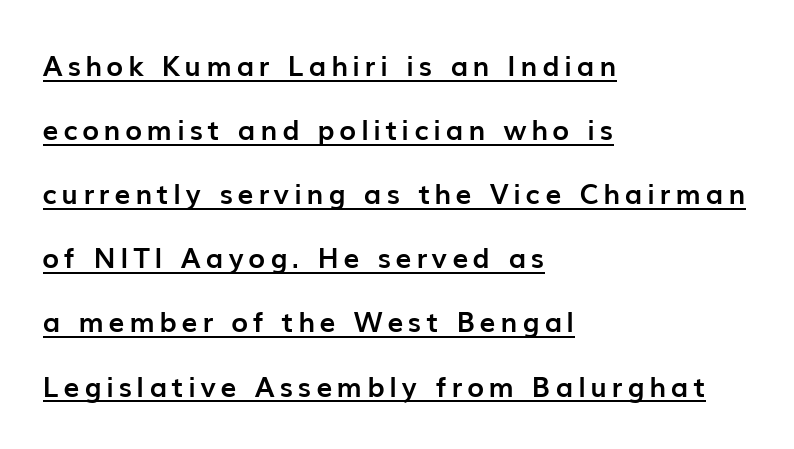
The image shows 28 px semibold sans-serif type, upright; set left-aligned, loose line spacing (2.29x), underlined; low stroke contrast and a medium x-height.
